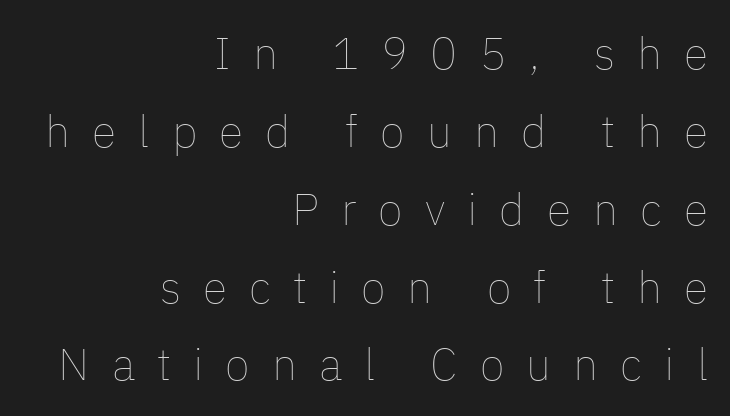
All the whitespace from short lines collects on the left. Characters remain perfectly vertical along every line. Plain, unruled lines of type. Character widths vary here, with narrow letters taking less room than wide ones.
